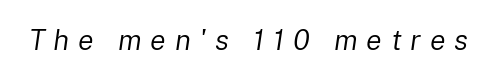
Q: Is the text bold? A: No.
Q: Is the text italic (slanted)? A: Yes, it leans right by about 8 degrees.
Q: Is the text underlined? A: No.
Q: Is the spacing between letters normal or unusually wide? A: Unusually wide.
Q: Width (condensed, normal, or wide)? A: Normal.
Q: Stroke contrast? A: Low.
Q: x-height? A: Medium.
Q: Monospaced? A: No.
